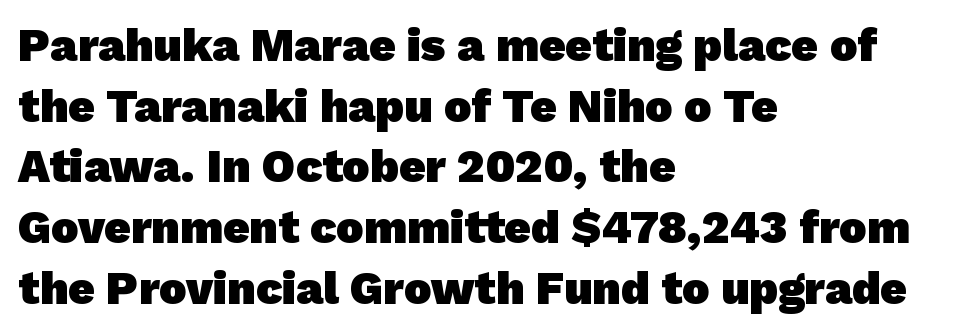
The image shows 46 px heavy sans-serif type; set left-aligned, normal line spacing (1.32x), normal letter spacing, not underlined; low stroke contrast and a medium x-height.
